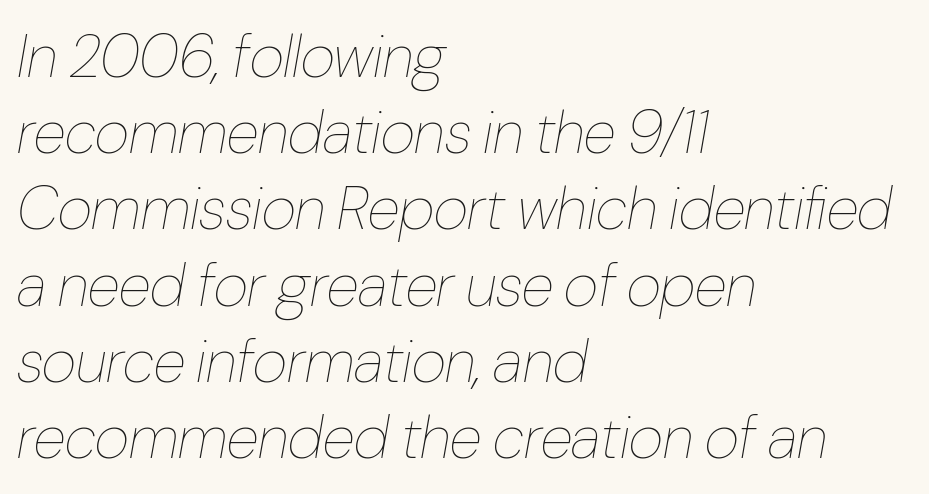
Q: Is the text bold? A: No.
Q: Is the text italic (slanted)? A: Yes, it leans right by about 10 degrees.
Q: Is the text underlined? A: No.
Q: How is the paragraph aligned? A: Left-aligned.
Q: Is the spacing between letters normal or unusually wide? A: Normal.
Q: Is the spacing between lines tight, normal or loose? A: Normal.
Q: Width (condensed, normal, or wide)? A: Condensed.
Q: Stroke contrast? A: Low.
Q: x-height? A: Medium.
Q: Monospaced? A: No.
